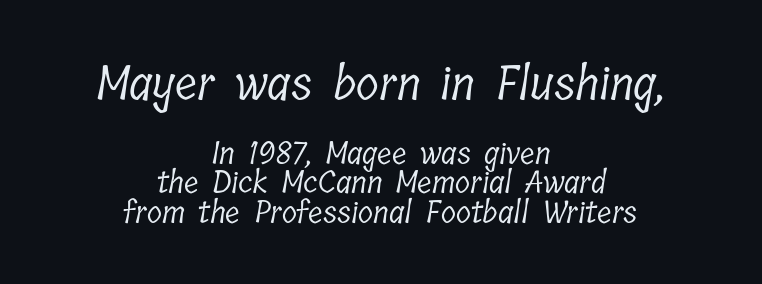
The image shows 47 px light, condensed serif type; set centered, tight line spacing (0.96x), normal letter spacing, not underlined; the first (top) block is 1.52x larger; low stroke contrast and a medium x-height.
